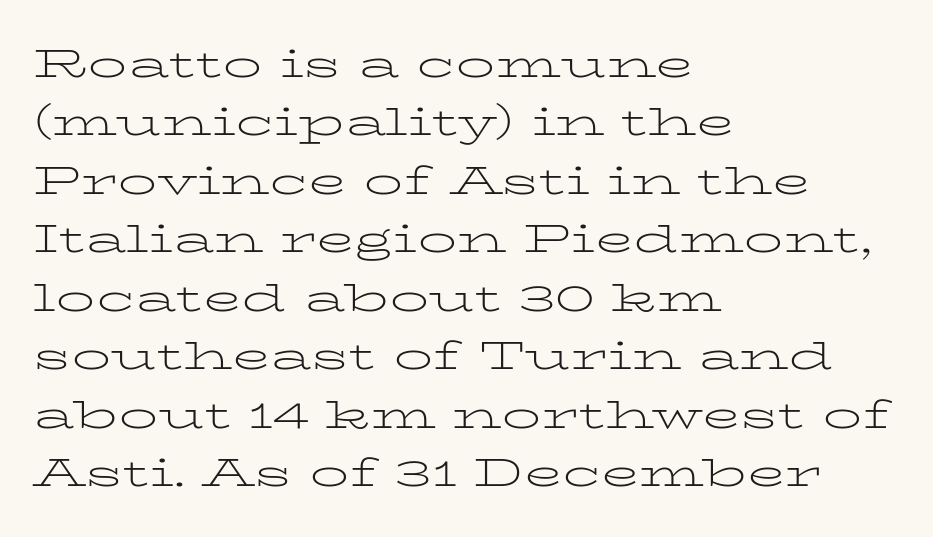
{"serif": "yes", "italic": "no", "bold": "no", "weight": "light", "width": "wide", "stroke_contrast": "low", "x_height": "medium", "monospaced": "no", "underline": "no", "align": "left", "line_spacing": "normal", "line_spacing_ratio": 1.5, "letter_spacing": "normal", "letter_spacing_em": 0.0, "glyph_px": 39}
